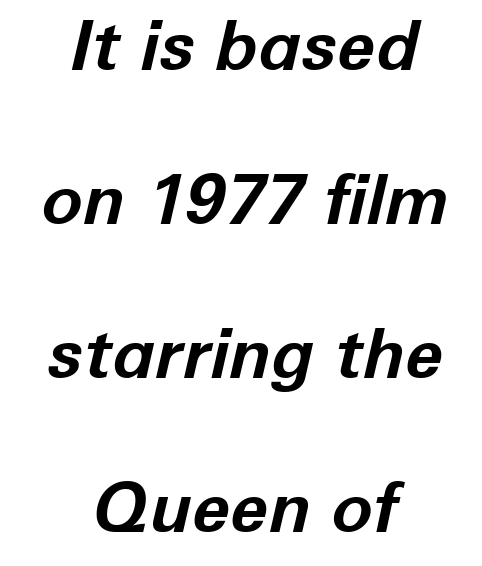
{"italic": "yes", "lean": "right", "slant_degrees": 12, "bold": "yes", "weight": "bold", "width": "normal", "stroke_contrast": "low", "x_height": "medium", "monospaced": "no", "underline": "no", "align": "center", "line_spacing": "loose", "line_spacing_ratio": 2.23, "letter_spacing": "normal", "letter_spacing_em": 0.0, "glyph_px": 69}
